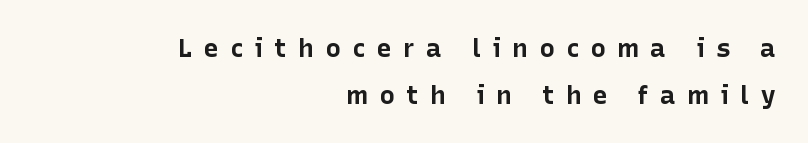
The image shows 26 px bold type, upright; set right-aligned, line spacing 1.8x, unusually wide letter spacing (+0.43 em), not underlined.
